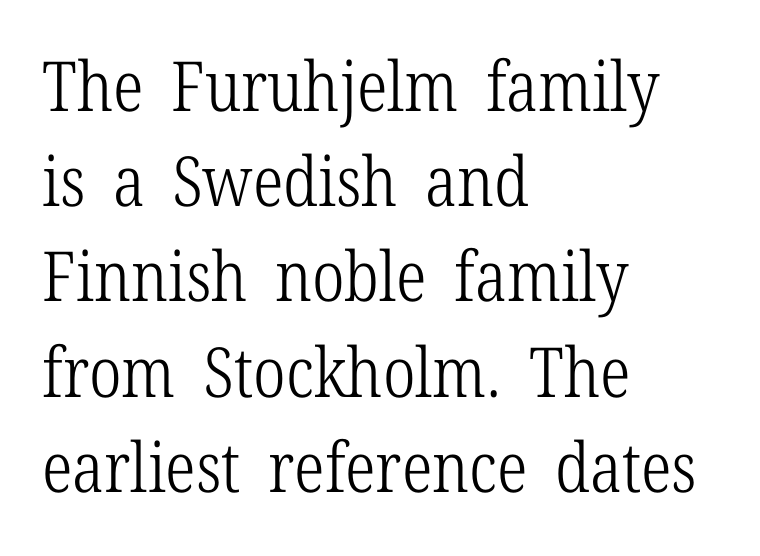
The image shows 69 px light, condensed serif type, upright; set left-aligned, normal line spacing (1.38x), normal letter spacing, not underlined; low stroke contrast and a medium x-height.
